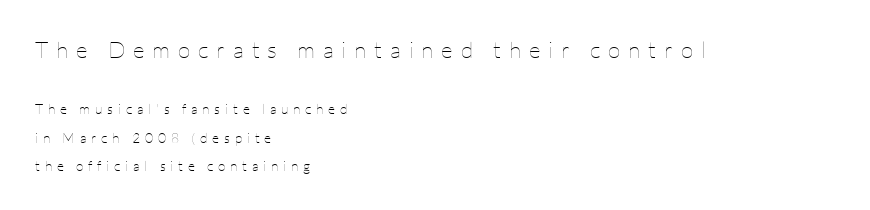
Successive baselines arrive slowly, with a big drop between each. Every stem runs plumb, perpendicular to the baseline. The gap between lines stays unmarked. Caption: multi-line text, flush left, ragged right.
